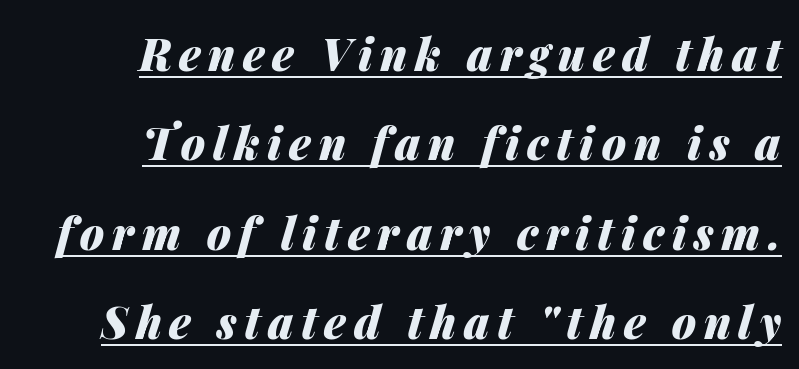
The image shows 44 px heavy type, italic (leaning right); set right-aligned, loose line spacing (2.03x), underlined; medium stroke contrast and a medium x-height.
